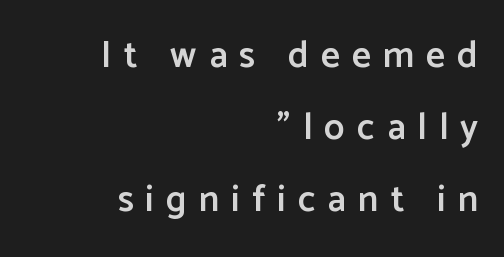
Between one letter and the next there's a generous, obvious gap. Is this a sans? Yes — the strokes have no serifs. You could not count columns in this text — the font is proportionally spaced. The axis of the letterforms is exactly vertical.
